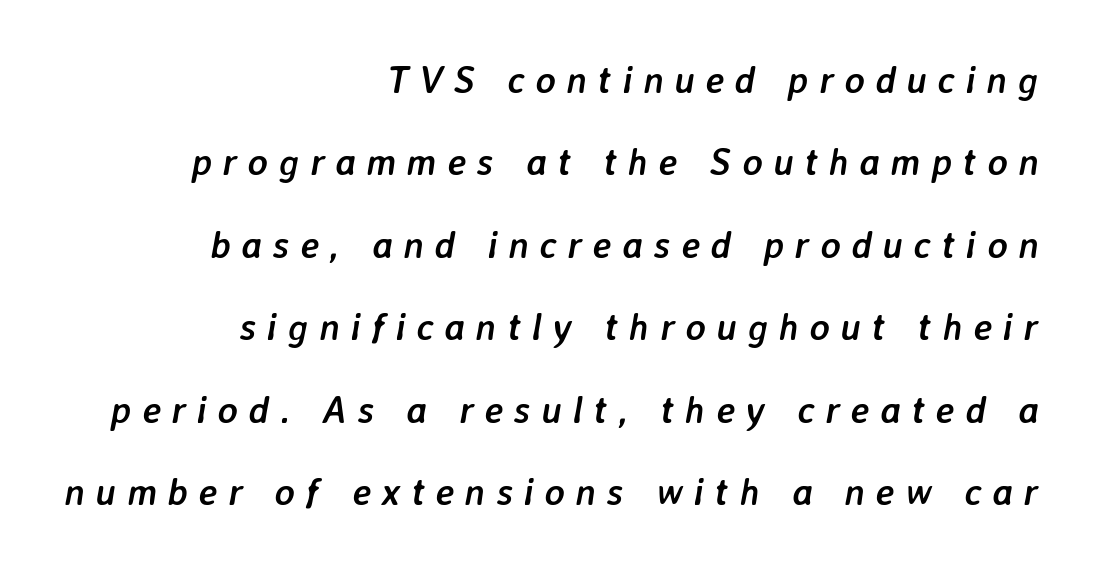
Q: Is the text bold? A: Yes.
Q: Is the text italic (slanted)? A: Yes, it leans right by about 7 degrees.
Q: Is the text underlined? A: No.
Q: How is the paragraph aligned? A: Right-aligned.
Q: Is the spacing between letters normal or unusually wide? A: Unusually wide.
Q: Is the spacing between lines tight, normal or loose? A: Loose.
Q: Width (condensed, normal, or wide)? A: Normal.
Q: Stroke contrast? A: Low.
Q: x-height? A: Medium.
Q: Monospaced? A: No.
